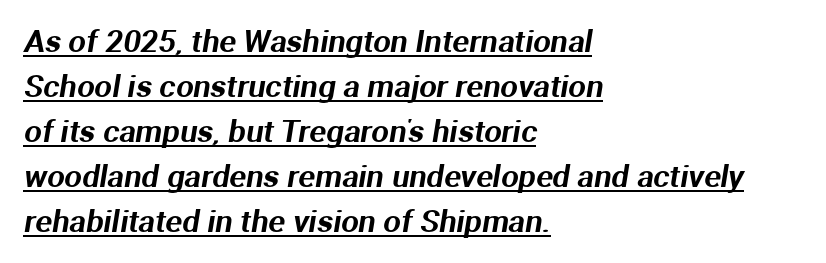
Q: Is the typeface a serif or a sans-serif typeface? A: Sans-serif.
Q: Is the text underlined? A: Yes.
Q: How is the paragraph aligned? A: Left-aligned.
Q: Is the spacing between letters normal or unusually wide? A: Normal.
Q: Is the spacing between lines tight, normal or loose? A: Normal.
Q: Width (condensed, normal, or wide)? A: Normal.
Q: Stroke contrast? A: Medium.
Q: x-height? A: Medium.
Q: Monospaced? A: No.
